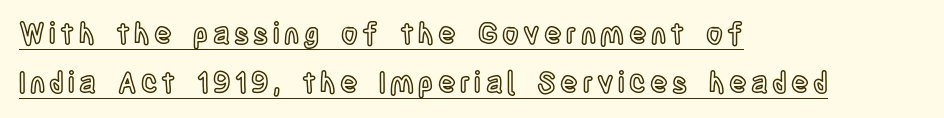
Whoever set this chose a conventional vertical rhythm. The paragraph has a hard left edge and a soft right edge. Beneath each row of characters lies a ruled line. The axis of the letterforms is exactly vertical. Each letter keeps its own natural width here, so spacing adapts to shape.
